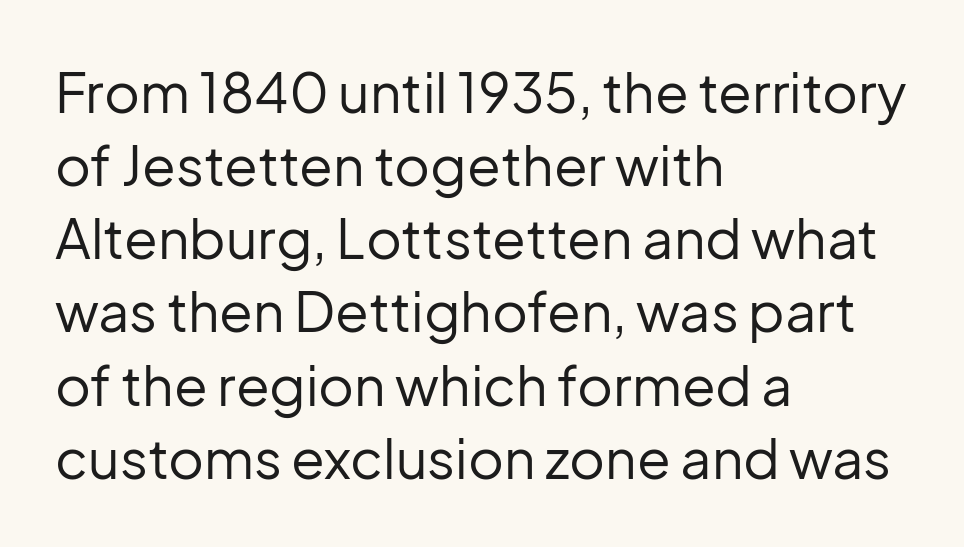
{"serif": "no", "italic": "no", "bold": "no", "weight": "regular", "width": "normal", "stroke_contrast": "low", "x_height": "medium", "monospaced": "no", "underline": "no", "align": "left", "line_spacing": "normal", "line_spacing_ratio": 1.33, "letter_spacing": "normal", "letter_spacing_em": 0.0, "glyph_px": 55}
